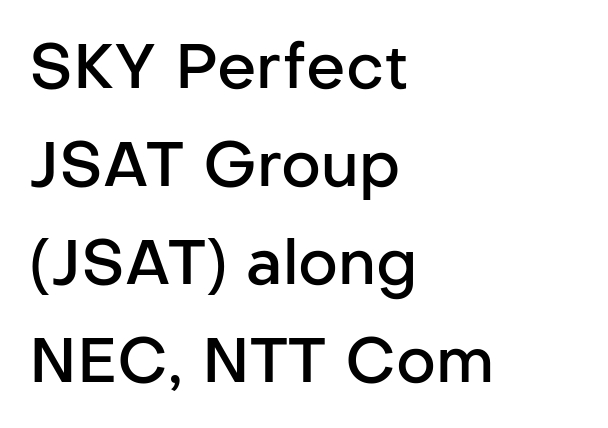
No italicization has been applied; the sample stays upright. Does the copy run flush right? No — it runs flush left. These lines carry some extra weight — a demibold, not a full bold. Each word holds together tightly as a unit, with standard inter-letter gaps. In terms of letterform style, serifs are entirely absent. Check under the words: just untouched page.
